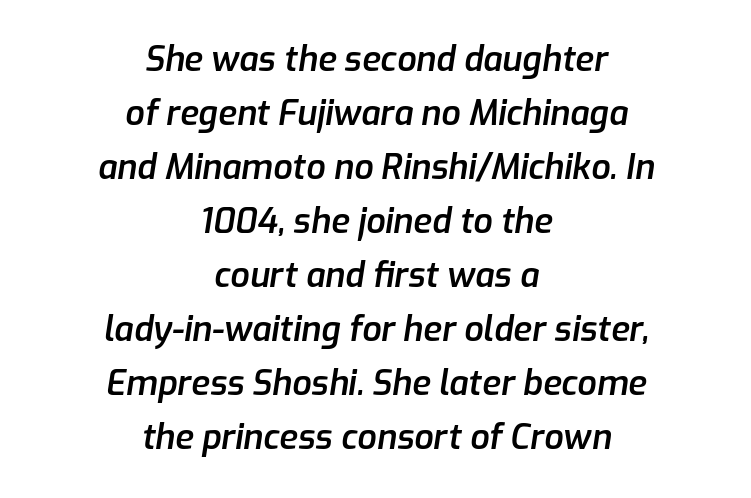
{"italic": "yes", "lean": "right", "slant_degrees": 9, "bold": "semi", "weight": "semibold", "width": "normal", "stroke_contrast": "low", "x_height": "medium", "monospaced": "no", "underline": "no", "align": "center", "line_spacing": "normal", "line_spacing_ratio": 1.59, "letter_spacing": "normal", "letter_spacing_em": 0.0, "glyph_px": 34}
